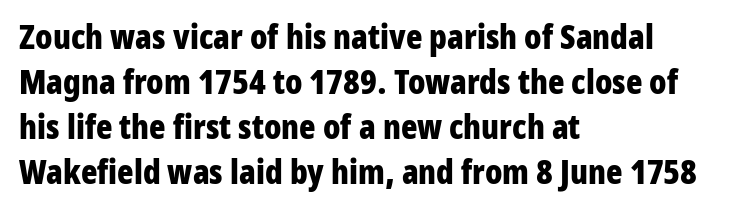
Regarding serifs, this sample does without them. All the whitespace from short lines collects on the right. Unlike italic type, these characters show no tilt at all. Normally led — the rows are evenly, conventionally spaced. The type is set solid horizontally, with unmodified tracking. Check the space under the baseline: it is left empty.
